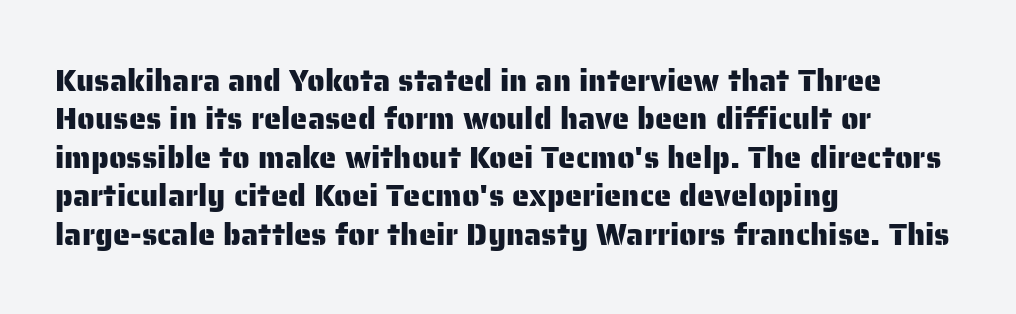
{"serif": "no", "italic": "no", "width": "normal", "stroke_contrast": "low", "x_height": "medium", "monospaced": "no", "underline": "no", "align": "left", "line_spacing_ratio": 1.24, "letter_spacing": "normal", "letter_spacing_em": 0.0, "glyph_px": 31}
